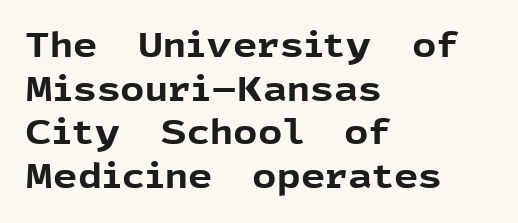
Q: Is the text bold? A: Yes.
Q: Is the text italic (slanted)? A: No, it is upright.
Q: Is the typeface a serif or a sans-serif typeface? A: Sans-serif.
Q: Is the text underlined? A: No.
Q: How is the paragraph aligned? A: Left-aligned.
Q: Is the spacing between letters normal or unusually wide? A: Normal.
Q: Is the spacing between lines tight, normal or loose? A: Normal.
Q: Width (condensed, normal, or wide)? A: Normal.
Q: x-height? A: Medium.
Q: Monospaced? A: No.
